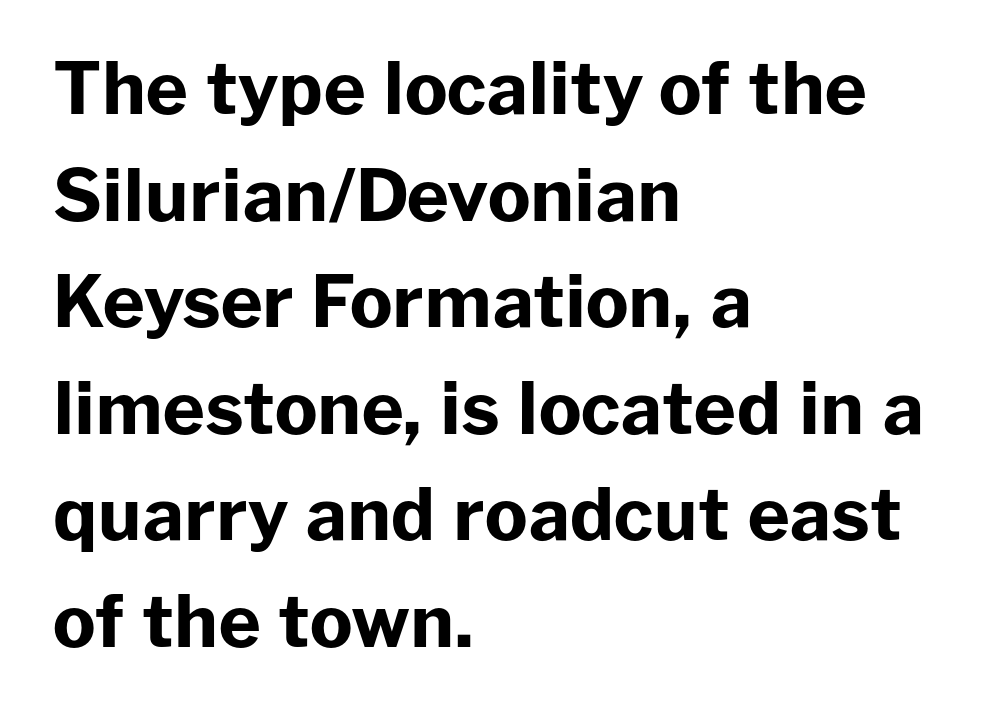
Q: Is the text bold? A: Yes.
Q: Is the text italic (slanted)? A: No, it is upright.
Q: Is the typeface a serif or a sans-serif typeface? A: Sans-serif.
Q: Is the text underlined? A: No.
Q: How is the paragraph aligned? A: Left-aligned.
Q: Is the spacing between letters normal or unusually wide? A: Normal.
Q: Is the spacing between lines tight, normal or loose? A: Normal.
Q: Width (condensed, normal, or wide)? A: Normal.
Q: Stroke contrast? A: Low.
Q: x-height? A: Medium.
Q: Monospaced? A: No.
